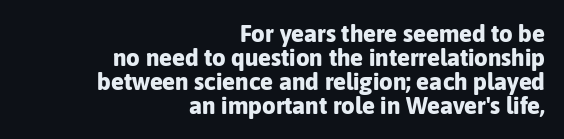
Just letters on the line, the space beneath them empty. Vertical spacing — tight. The typography opts for an upright posture over an oblique one. Caption: standard tracking, unaltered. One-word summary of the alignment: right. I'd describe the lettering as bold — thick and assertive.
